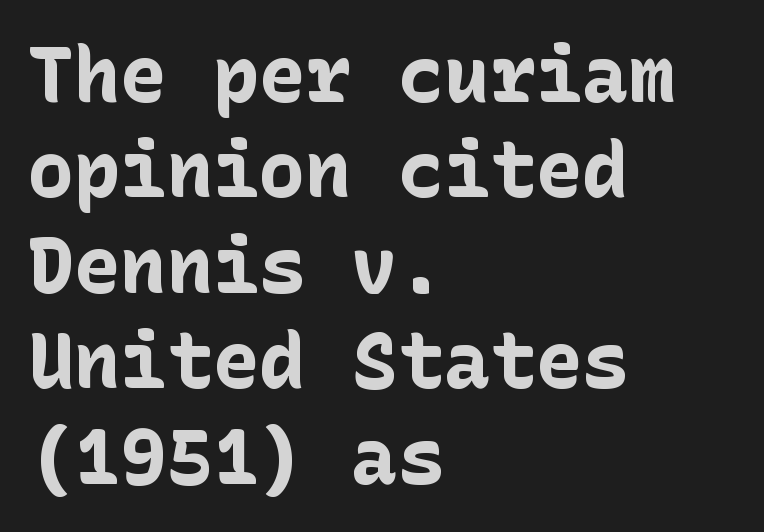
The image shows 77 px bold sans-serif type, upright; set left-aligned, line spacing 1.24x, normal letter spacing, not underlined; low stroke contrast and a medium x-height.
